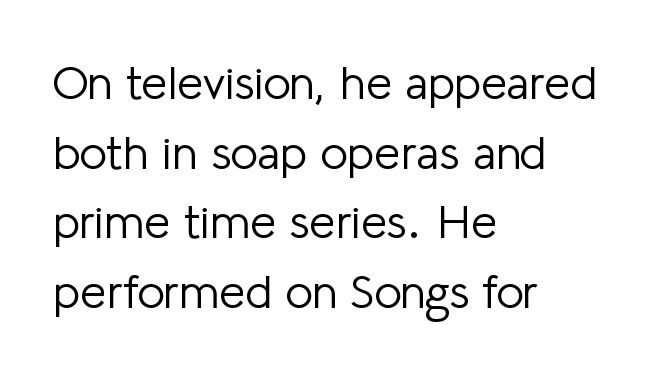
The image shows 47 px light sans-serif type, upright; set left-aligned, normal line spacing (1.48x), normal letter spacing, not underlined; low stroke contrast and a medium x-height.
